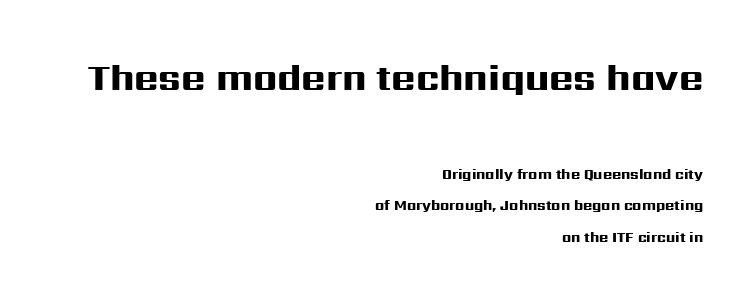
The image shows 37 px heavy, wide sans-serif type, upright; set right-aligned, loose line spacing (2.25x), normal letter spacing, not underlined; the first (top) block is 2.64x larger; high stroke contrast and a medium x-height.
